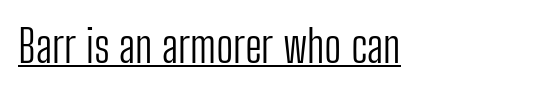
{"serif": "no", "italic": "no", "bold": "no", "weight": "light", "width": "condensed", "stroke_contrast": "low", "x_height": "medium", "monospaced": "no", "underline": "yes", "letter_spacing": "normal", "letter_spacing_em": 0.0, "glyph_px": 45}
